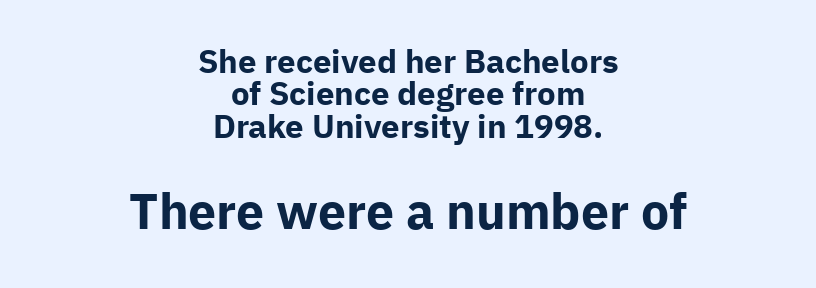
The image shows 50 px bold sans-serif type, upright; set centered, tight line spacing (0.98x), normal letter spacing, not underlined; the second (bottom) block is 1.52x larger; low stroke contrast and a medium x-height.
